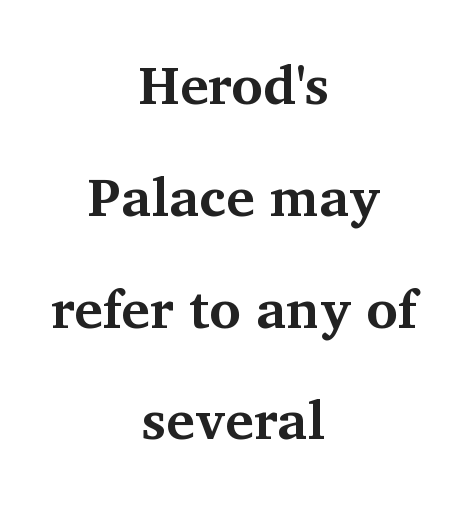
{"serif": "yes", "italic": "no", "bold": "yes", "weight": "bold", "width": "normal", "stroke_contrast": "medium", "x_height": "medium", "monospaced": "no", "underline": "no", "align": "center", "line_spacing": "loose", "line_spacing_ratio": 2.07, "letter_spacing": "normal", "letter_spacing_em": 0.0, "glyph_px": 54}
